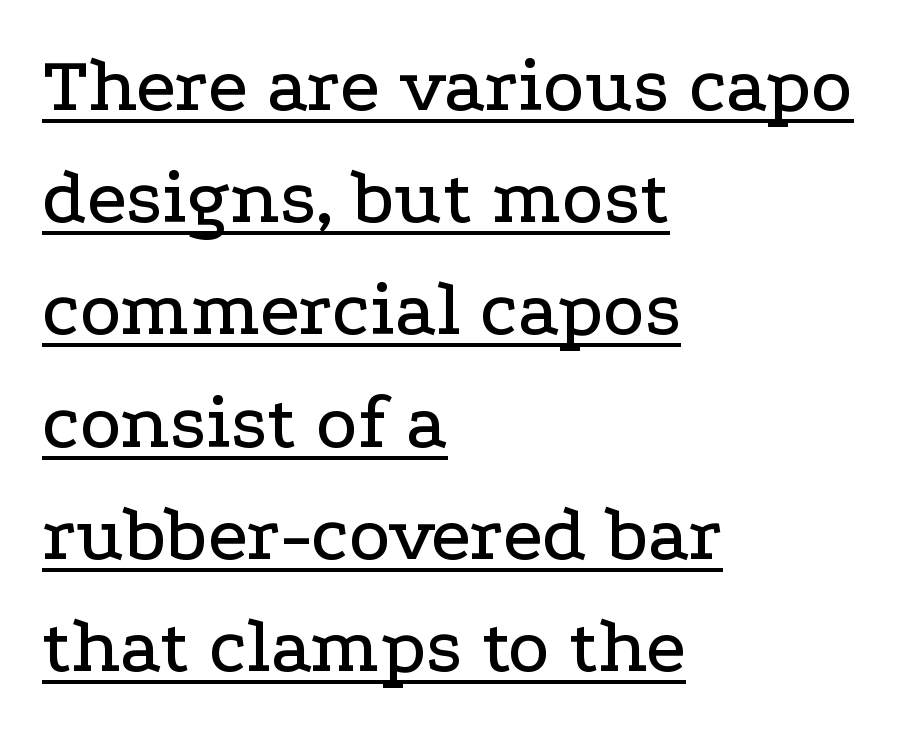
The image shows 79 px wide serif type, upright; set left-aligned, normal line spacing (1.42x), normal letter spacing, underlined; low stroke contrast and a medium x-height.
